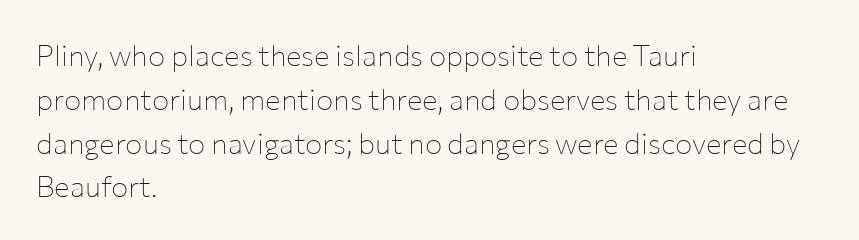
{"serif": "no", "italic": "no", "bold": "no", "weight": "thin", "width": "normal", "stroke_contrast": "low", "x_height": "medium", "monospaced": "no", "underline": "no", "align": "left", "line_spacing": "normal", "line_spacing_ratio": 1.51, "letter_spacing": "normal", "letter_spacing_em": 0.0, "glyph_px": 29}
